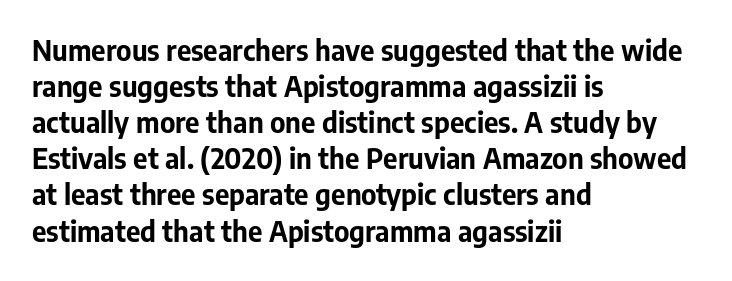
{"serif": "no", "italic": "no", "bold": "yes", "weight": "bold", "width": "normal", "stroke_contrast": "low", "x_height": "medium", "monospaced": "no", "underline": "no", "align": "left", "line_spacing": "normal", "line_spacing_ratio": 1.29, "letter_spacing": "normal", "letter_spacing_em": 0.0, "glyph_px": 28}
